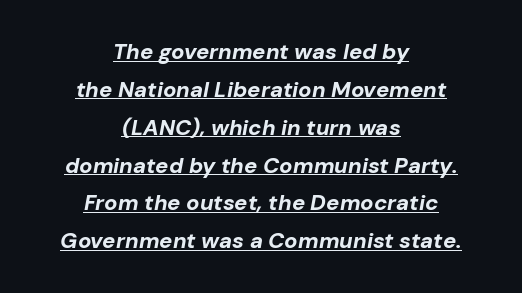
The typesetter has applied underlining to the passage shown. Notice how thick the strokes are: this is what a full bold looks like. The letters sit at their default tracking, neither squeezed nor spread. One-word summary of the alignment: center. Characters are canted at an angle relative to the baseline's perpendicular.
